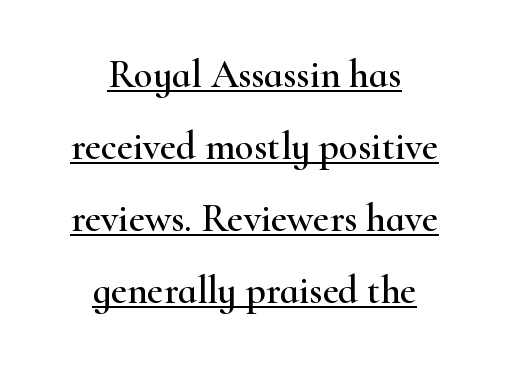
{"serif": "yes", "italic": "no", "width": "wide", "stroke_contrast": "high", "x_height": "small", "monospaced": "no", "underline": "yes", "align": "center", "line_spacing_ratio": 1.85, "letter_spacing": "normal", "letter_spacing_em": 0.0, "glyph_px": 39}
